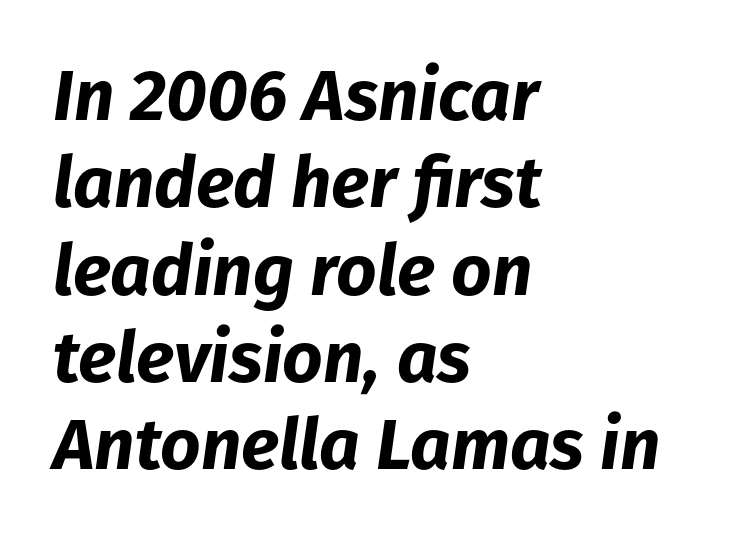
Q: Is the text bold? A: Yes.
Q: Is the text italic (slanted)? A: Yes, it leans right by about 8 degrees.
Q: Is the text underlined? A: No.
Q: How is the paragraph aligned? A: Left-aligned.
Q: Is the spacing between letters normal or unusually wide? A: Normal.
Q: Width (condensed, normal, or wide)? A: Normal.
Q: Stroke contrast? A: Low.
Q: x-height? A: Medium.
Q: Monospaced? A: No.
